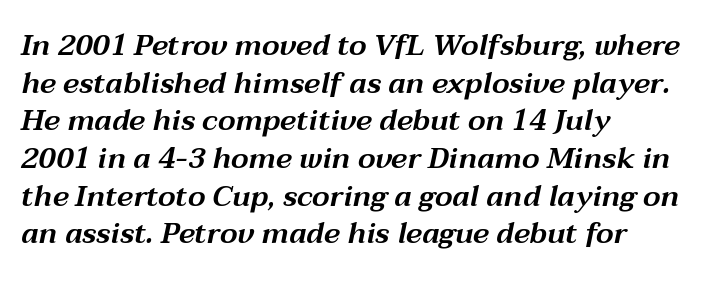
Q: Is the text italic (slanted)? A: Yes, it leans right by about 12 degrees.
Q: Is the text underlined? A: No.
Q: How is the paragraph aligned? A: Left-aligned.
Q: Is the spacing between letters normal or unusually wide? A: Normal.
Q: Is the spacing between lines tight, normal or loose? A: Normal.
Q: Width (condensed, normal, or wide)? A: Wide.
Q: Stroke contrast? A: Medium.
Q: x-height? A: Medium.
Q: Monospaced? A: No.
